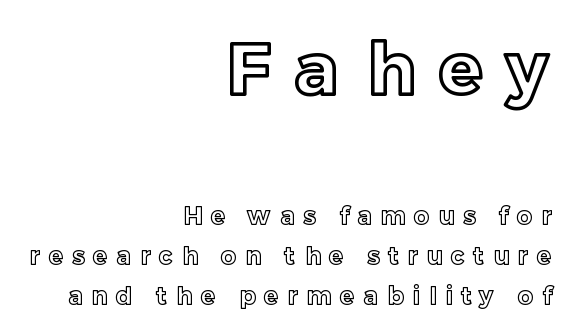
The image shows 72 px text type, upright; set right-aligned, normal line spacing (1.67x), unusually wide letter spacing (+0.37 em), not underlined; the first (top) block is 3.0x larger; a medium x-height.
